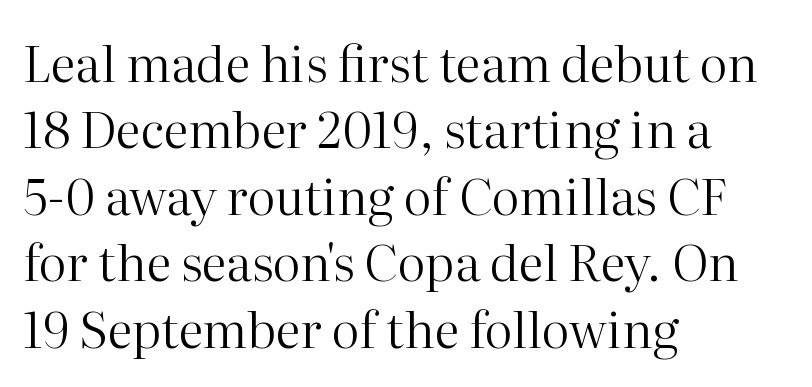
Quick note: not italic, upright. The characters are drawn with everyday or finer stroke widths. The letters advance in unequal steps, a hallmark of proportional type. The rendering anchors every line to the left-hand side. Summary of vertical rhythm: regular, with standard interline spacing.
